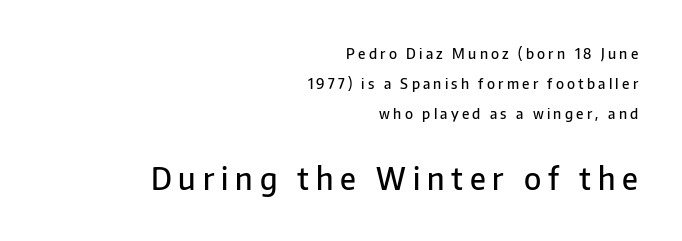
The image shows 30 px semibold sans-serif type, upright; set right-aligned, loose line spacing (2.16x), unusually wide letter spacing (+0.23 em), not underlined; the second (bottom) block is 2.14x larger; low stroke contrast and a medium x-height.
